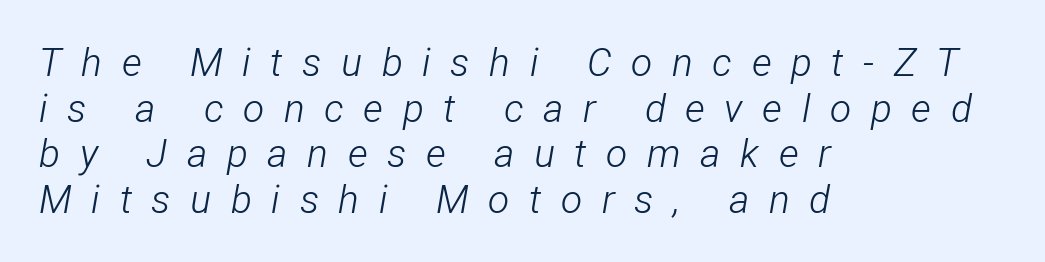
The image shows 39 px light, condensed type, italic (leaning right); set left-aligned, line spacing 1.17x, unusually wide letter spacing (+0.5 em), not underlined; low stroke contrast and a medium x-height.
